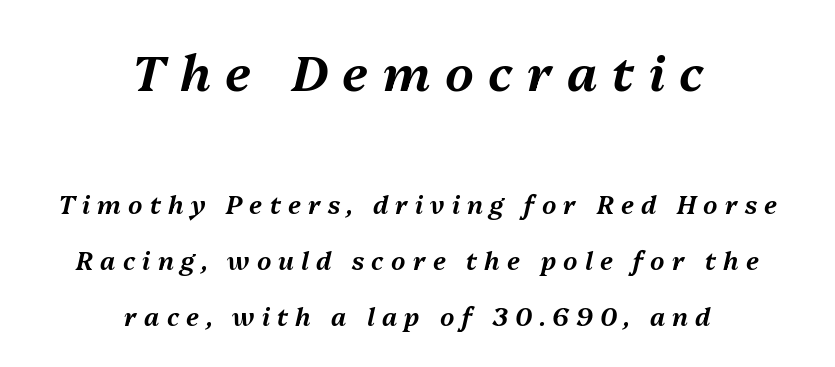
The image shows 50 px text type, italic (leaning right); set centered, loose line spacing (2.23x), unusually wide letter spacing (+0.29 em), not underlined; the first (top) block is 2.0x larger; medium stroke contrast and a medium x-height.
